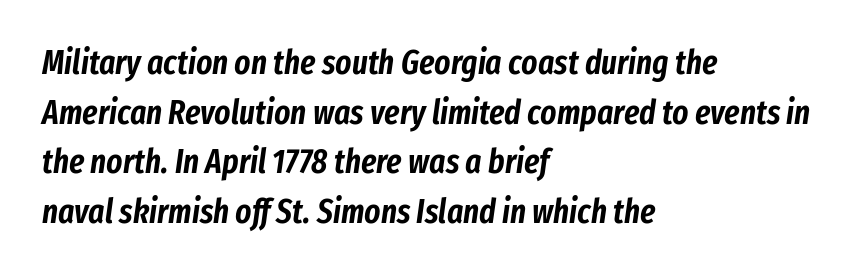
The image shows 34 px condensed type, italic (leaning right); set left-aligned, normal line spacing (1.46x), normal letter spacing, not underlined; low stroke contrast and a medium x-height.
